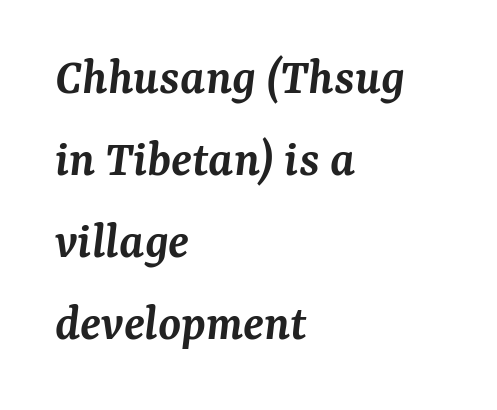
{"serif": "yes", "italic": "yes", "lean": "right", "slant_degrees": 7, "bold": "semi", "weight": "semibold", "width": "normal", "stroke_contrast": "medium", "x_height": "medium", "monospaced": "no", "underline": "no", "align": "left", "line_spacing": "normal", "line_spacing_ratio": 1.58, "letter_spacing": "normal", "letter_spacing_em": 0.0, "glyph_px": 52}
